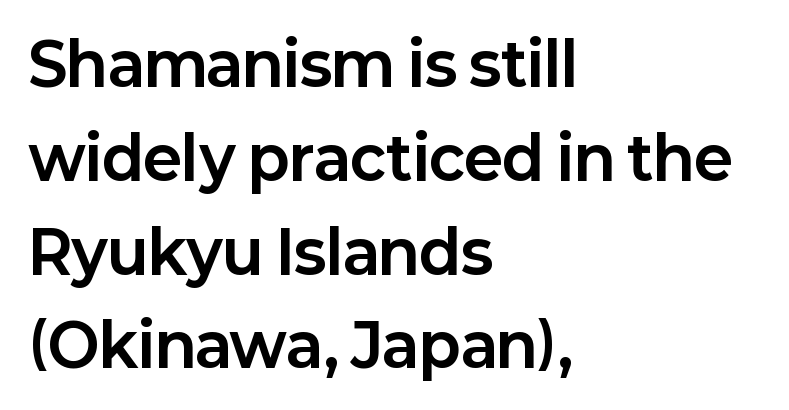
The image shows 59 px bold sans-serif type, upright; set left-aligned, normal line spacing (1.59x), normal letter spacing, not underlined; low stroke contrast and a medium x-height.
